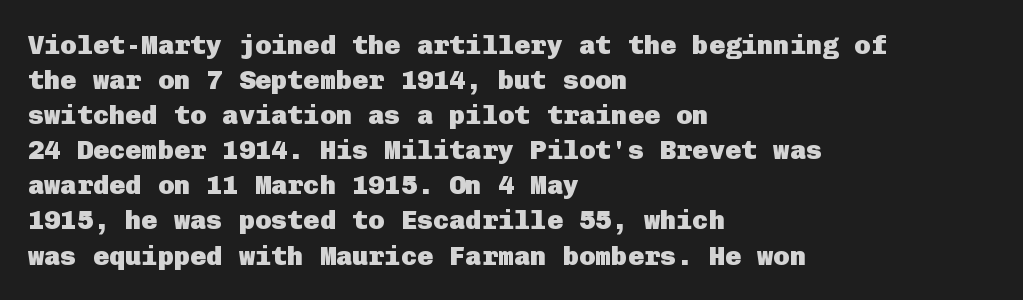
Q: Is the text bold? A: Yes.
Q: Is the text italic (slanted)? A: No, it is upright.
Q: Is the text underlined? A: No.
Q: How is the paragraph aligned? A: Left-aligned.
Q: Is the spacing between letters normal or unusually wide? A: Normal.
Q: Is the spacing between lines tight, normal or loose? A: Normal.
